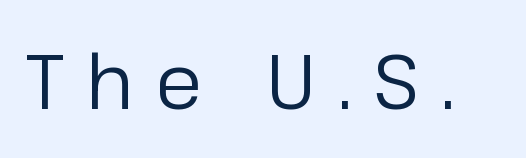
{"serif": "no", "italic": "no", "bold": "no", "weight": "regular", "width": "normal", "stroke_contrast": "low", "x_height": "medium", "monospaced": "no", "underline": "no", "letter_spacing": "wide", "letter_spacing_em": 0.28, "glyph_px": 77}
